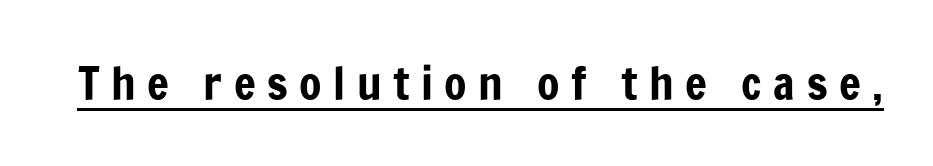
{"serif": "no", "italic": "no", "width": "condensed", "stroke_contrast": "low", "x_height": "medium", "monospaced": "no", "underline": "yes", "letter_spacing": "wide", "letter_spacing_em": 0.25, "glyph_px": 46}
